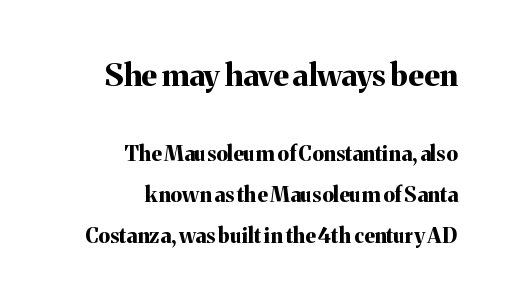
The image shows 31 px bold serif type, upright; set right-aligned, loose line spacing (1.95x), normal letter spacing, not underlined; the first (top) block is 1.48x larger; medium stroke contrast and a medium x-height.
